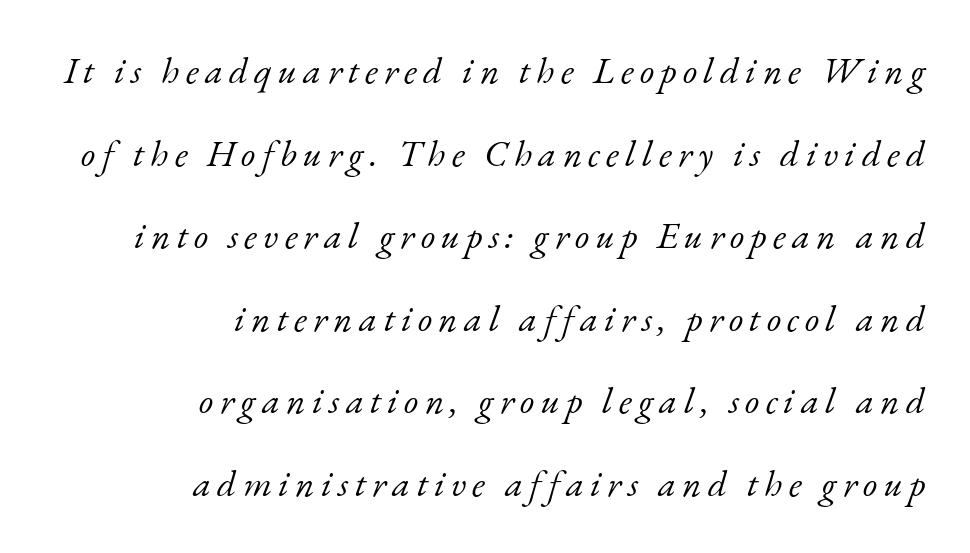
The image shows 37 px light serif type, italic (leaning right); set right-aligned, loose line spacing (2.23x), not underlined; low stroke contrast and a small x-height.
